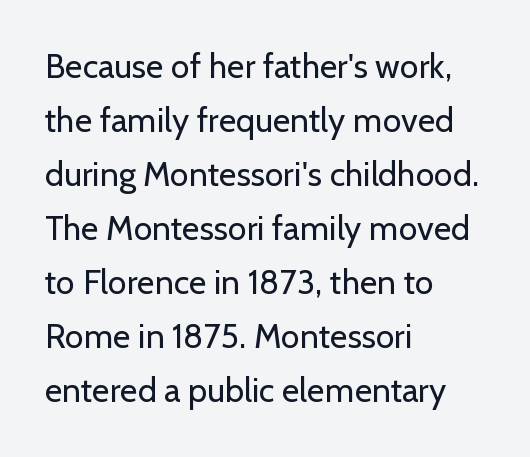
Q: Is the text bold? A: No.
Q: Is the text italic (slanted)? A: No, it is upright.
Q: Is the typeface a serif or a sans-serif typeface? A: Sans-serif.
Q: Is the text underlined? A: No.
Q: How is the paragraph aligned? A: Left-aligned.
Q: Is the spacing between letters normal or unusually wide? A: Normal.
Q: Is the spacing between lines tight, normal or loose? A: Normal.
Q: Width (condensed, normal, or wide)? A: Normal.
Q: Stroke contrast? A: Low.
Q: x-height? A: Medium.
Q: Monospaced? A: No.
